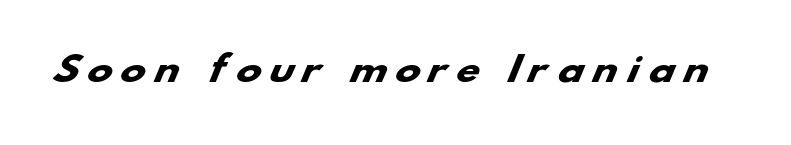
Q: Is the text bold? A: Yes.
Q: Is the typeface a serif or a sans-serif typeface? A: Sans-serif.
Q: Is the text underlined? A: No.
Q: Is the spacing between letters normal or unusually wide? A: Unusually wide.
Q: Width (condensed, normal, or wide)? A: Wide.
Q: Stroke contrast? A: Low.
Q: x-height? A: Small.
Q: Monospaced? A: No.
